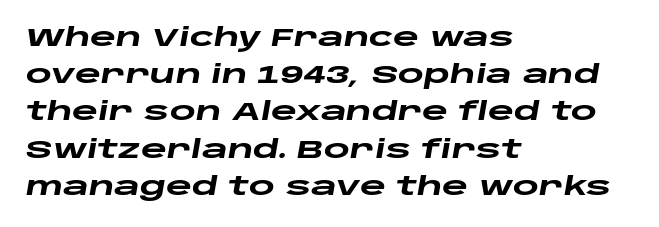
The image shows 25 px bold type, italic (leaning right); set left-aligned, normal line spacing (1.49x), normal letter spacing, not underlined.
